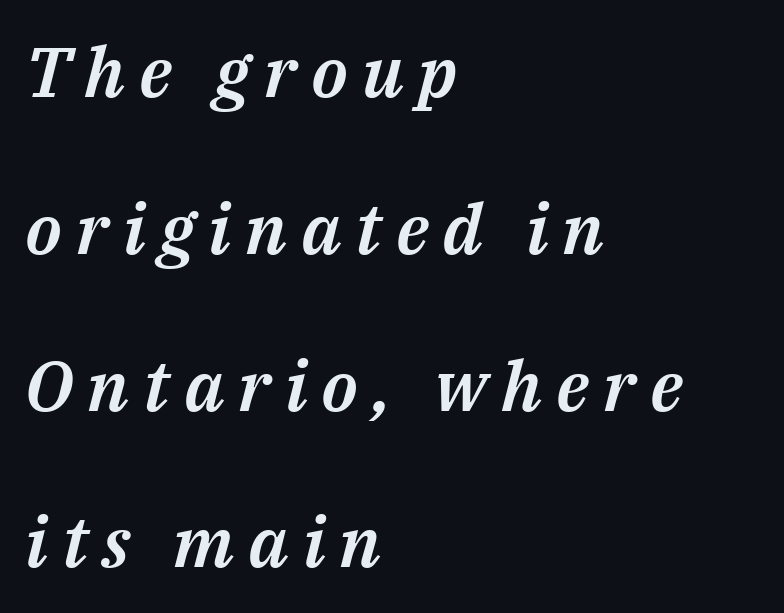
Loose tracking; the words dissolve into strings of separated letters. A typesetter would mark this as italic. The string is rendered with underlining switched off. Each letter keeps its own natural width here, so spacing adapts to shape.
